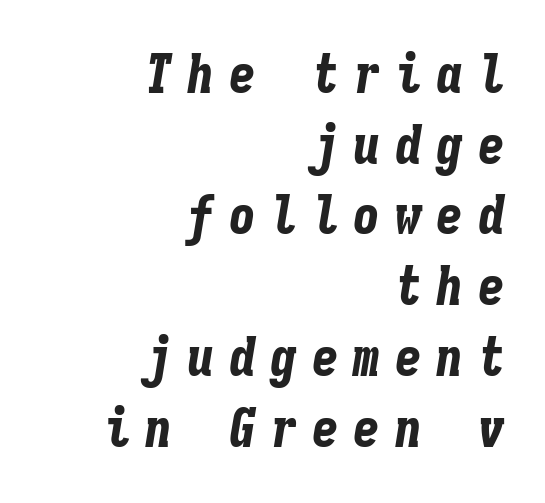
Note the uniform advance width — an 'i' takes as much space as an 'm'. Notice how the passage keeps a crisp vertical edge on the right only. The rendering uses a moderate line-height, typical for paragraphs. Set as a true bold cut, around the 700 mark. These lines have a slow, spaced-out rhythm from letter to letter. The font's italic variant was chosen for this text.
